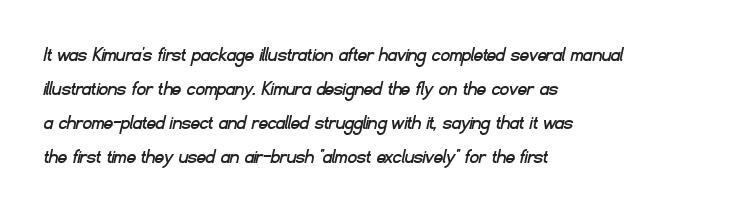
The lines in this sample share a left origin and differ only in where they stop. Each word holds together tightly as a unit, with standard inter-letter gaps. Evenly set lines give the paragraph a standard silhouette. Clear beneath every line of the passage.
